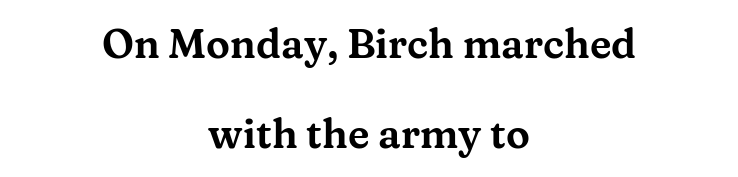
Q: Is the text italic (slanted)? A: No, it is upright.
Q: Is the typeface a serif or a sans-serif typeface? A: Serif.
Q: Is the text underlined? A: No.
Q: How is the paragraph aligned? A: Centered.
Q: Is the spacing between letters normal or unusually wide? A: Normal.
Q: Is the spacing between lines tight, normal or loose? A: Loose.
Q: Width (condensed, normal, or wide)? A: Wide.
Q: Stroke contrast? A: Medium.
Q: x-height? A: Medium.
Q: Monospaced? A: No.
